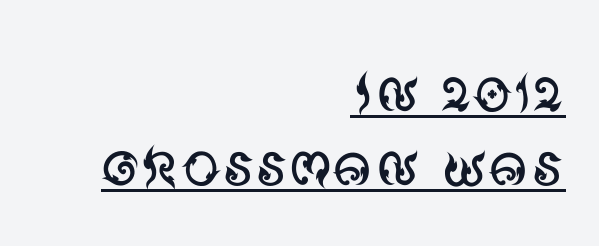
The image shows 77 px regular-weight sans-serif type, upright; set right-aligned, tight line spacing (0.96x), normal letter spacing, underlined; medium stroke contrast and a large x-height.
